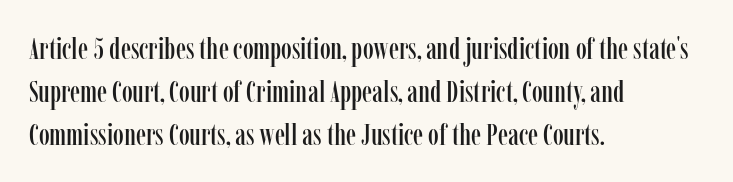
The image shows 31 px condensed serif type, upright; set left-aligned, normal line spacing (1.38x), normal letter spacing, not underlined; low stroke contrast and a medium x-height.
